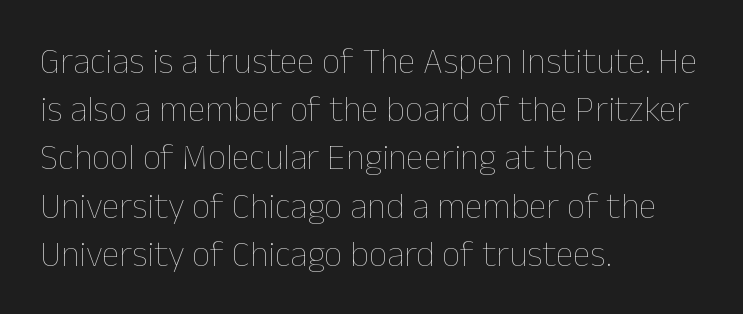
Q: Is the text bold? A: No.
Q: Is the text italic (slanted)? A: No, it is upright.
Q: Is the text underlined? A: No.
Q: How is the paragraph aligned? A: Left-aligned.
Q: Is the spacing between letters normal or unusually wide? A: Normal.
Q: Is the spacing between lines tight, normal or loose? A: Normal.
Q: Width (condensed, normal, or wide)? A: Normal.
Q: Stroke contrast? A: Low.
Q: x-height? A: Medium.
Q: Monospaced? A: No.
